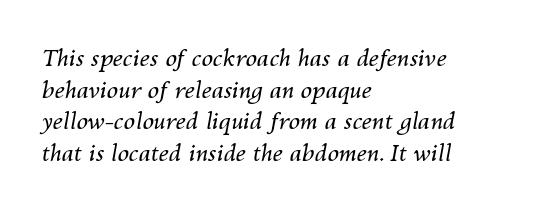
The image shows 23 px text type, italic (leaning right); set left-aligned, normal line spacing (1.38x), normal letter spacing, not underlined.
